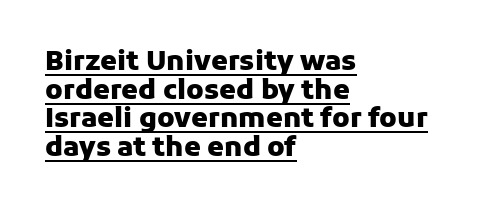
Students, observe: this is what under-led, compact text looks like. This is underlined copy, the kind a proofreader might mark for attention. Unlike italic type, these characters show no tilt at all. The rendering keeps characters at their native spacing. The sample has been set heavy, in full bold. Reading down the block, your eye returns to a fixed left position each line.
